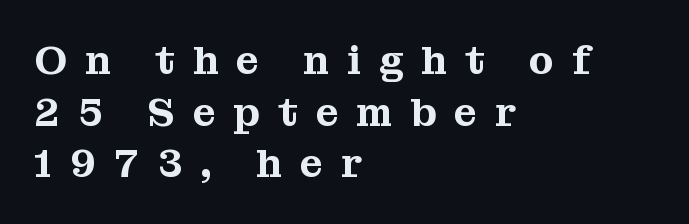
Q: Is the text italic (slanted)? A: No, it is upright.
Q: Is the typeface a serif or a sans-serif typeface? A: Serif.
Q: Is the text underlined? A: No.
Q: How is the paragraph aligned? A: Left-aligned.
Q: Is the spacing between letters normal or unusually wide? A: Unusually wide.
Q: Is the spacing between lines tight, normal or loose? A: Normal.
Q: Width (condensed, normal, or wide)? A: Normal.
Q: Stroke contrast? A: Medium.
Q: x-height? A: Medium.
Q: Monospaced? A: No.
